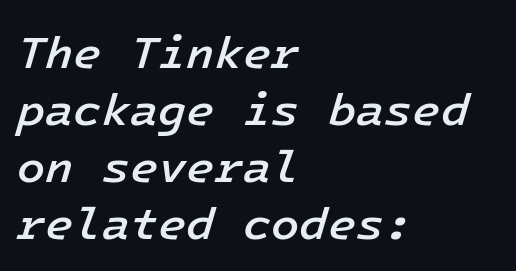
The image shows 46 px semibold type, italic (leaning right); set left-aligned, line spacing 1.24x, normal letter spacing, not underlined; low stroke contrast and a medium x-height.
